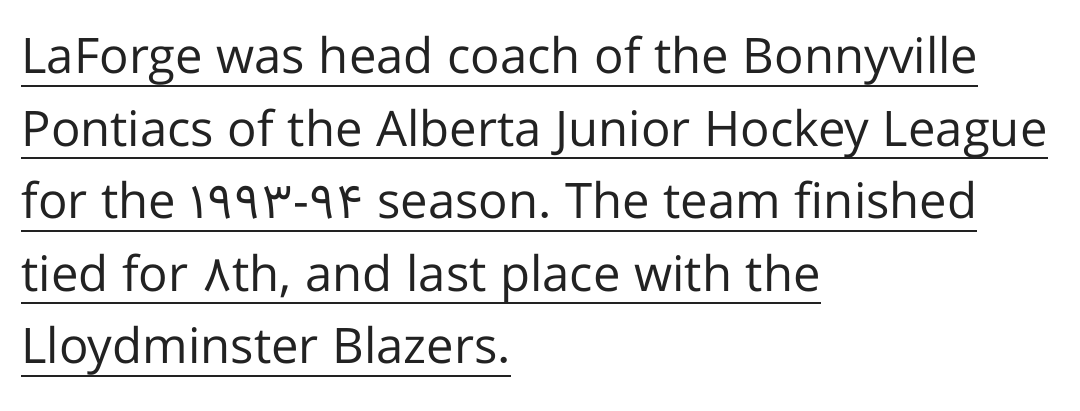
Q: Is the text bold? A: No.
Q: Is the text italic (slanted)? A: No, it is upright.
Q: Is the typeface a serif or a sans-serif typeface? A: Sans-serif.
Q: Is the text underlined? A: Yes.
Q: How is the paragraph aligned? A: Left-aligned.
Q: Is the spacing between letters normal or unusually wide? A: Normal.
Q: Is the spacing between lines tight, normal or loose? A: Normal.
Q: Width (condensed, normal, or wide)? A: Normal.
Q: Stroke contrast? A: Low.
Q: x-height? A: Medium.
Q: Monospaced? A: No.
